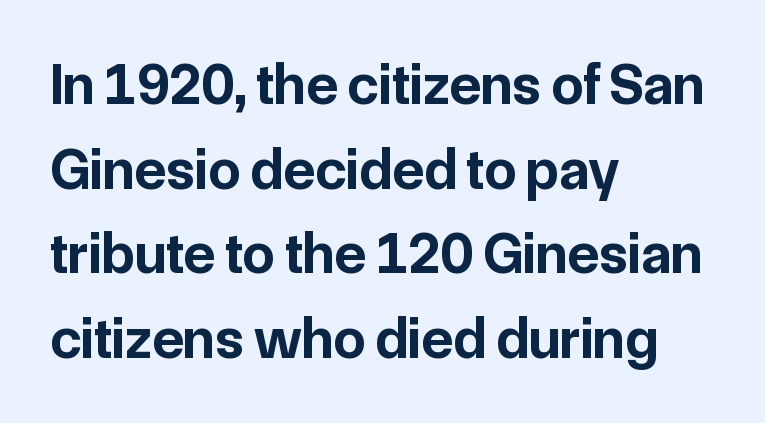
The image shows 58 px bold sans-serif type, upright; set left-aligned, normal line spacing (1.46x), normal letter spacing, not underlined; low stroke contrast and a medium x-height.
